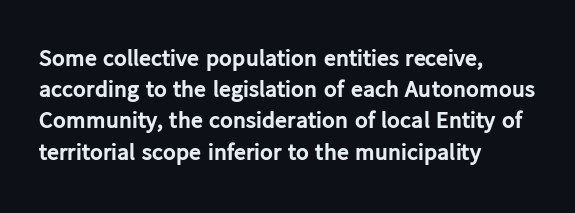
The image shows 24 px bold type, upright; set left-aligned, normal line spacing (1.3x), normal letter spacing, not underlined.
